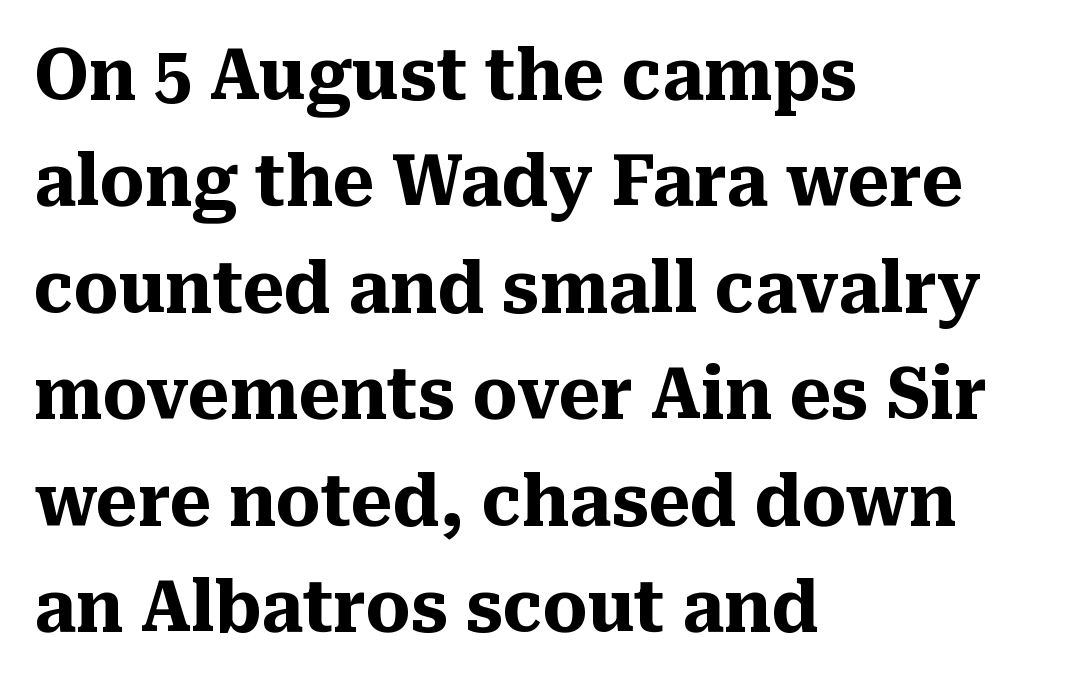
Letter spacing: default. If you measured baseline to baseline, you'd find a middling distance. The characters display serif detailing at their extremities. Character widths vary here, with narrow letters taking less room than wide ones. The rag falls on the right side of this text block.
